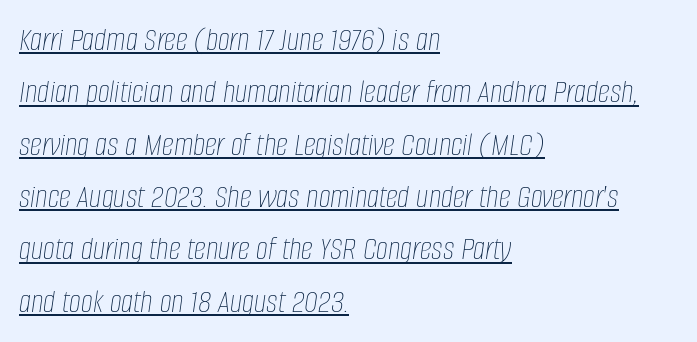
Q: Is the text bold? A: No.
Q: Is the text italic (slanted)? A: Yes, it leans right by about 8 degrees.
Q: Is the text underlined? A: Yes.
Q: How is the paragraph aligned? A: Left-aligned.
Q: Is the spacing between letters normal or unusually wide? A: Normal.
Q: Is the spacing between lines tight, normal or loose? A: Normal.
Q: Width (condensed, normal, or wide)? A: Condensed.
Q: Stroke contrast? A: Low.
Q: x-height? A: Large.
Q: Monospaced? A: No.
